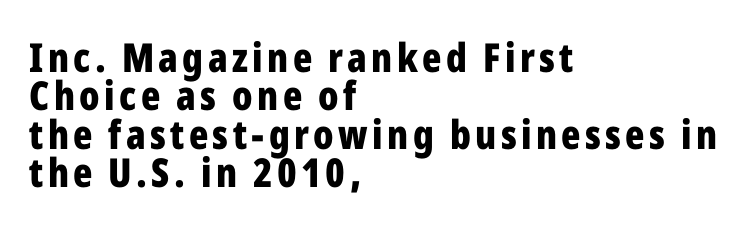
The image shows 40 px bold, condensed sans-serif type, upright; set left-aligned, tight line spacing (0.96x), not underlined; low stroke contrast and a medium x-height.
